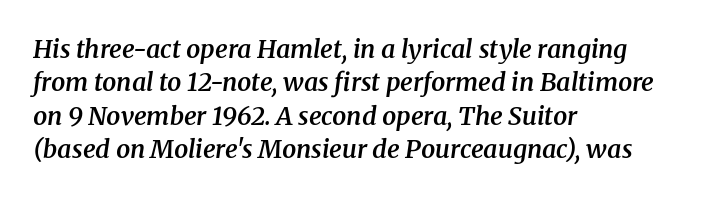
Is the block centered? No — it sits flush against the left margin. Baseline-to-baseline distance is the conventional proportion of letter height. On the weight axis this lands at semibold, roughly 600. Every character sits at an angle, as italics do. Quick note: underline off.
